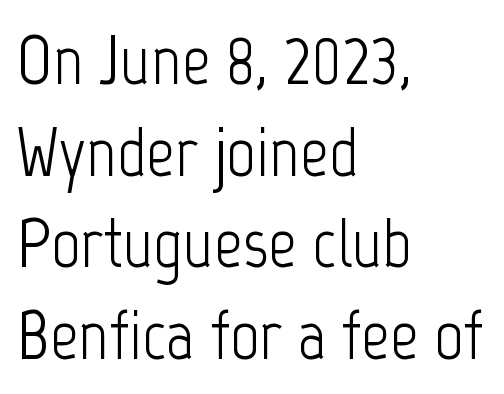
{"serif": "no", "italic": "no", "bold": "no", "weight": "light", "width": "condensed", "stroke_contrast": "low", "x_height": "medium", "monospaced": "no", "underline": "no", "align": "left", "line_spacing": "normal", "line_spacing_ratio": 1.29, "letter_spacing": "normal", "letter_spacing_em": 0.0, "glyph_px": 71}
